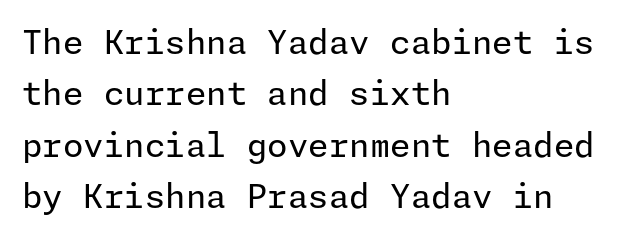
The image shows 33 px regular-weight sans-serif type, upright; set left-aligned, normal line spacing (1.56x), normal letter spacing, not underlined; low stroke contrast and a medium x-height.
